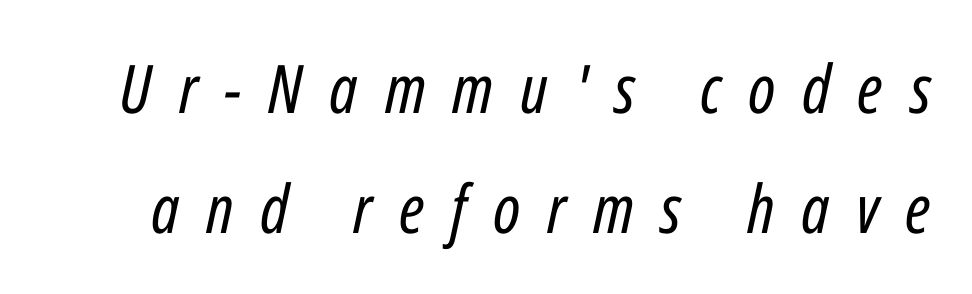
Q: Is the text bold? A: No.
Q: Is the text italic (slanted)? A: Yes, it leans right by about 12 degrees.
Q: Is the text underlined? A: No.
Q: Is the spacing between letters normal or unusually wide? A: Unusually wide.
Q: Width (condensed, normal, or wide)? A: Condensed.
Q: Stroke contrast? A: Low.
Q: x-height? A: Medium.
Q: Monospaced? A: No.
